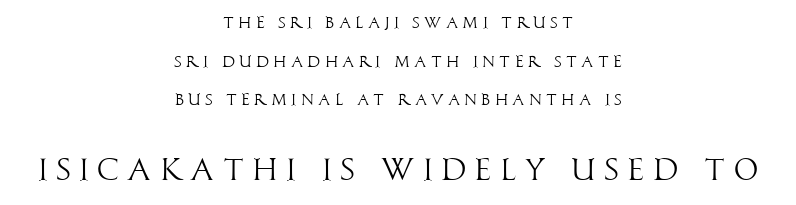
Q: Is the text bold? A: No.
Q: Is the text italic (slanted)? A: No, it is upright.
Q: Is the typeface a serif or a sans-serif typeface? A: Sans-serif.
Q: Is the text underlined? A: No.
Q: How is the paragraph aligned? A: Centered.
Q: Is the spacing between letters normal or unusually wide? A: Unusually wide.
Q: Is the spacing between lines tight, normal or loose? A: Loose.
Q: Which block of text is set in a larger size, the first (top) or the second (bottom)? A: The second (bottom) one.
Q: Width (condensed, normal, or wide)? A: Condensed.
Q: Stroke contrast? A: High.
Q: x-height? A: Large.
Q: Monospaced? A: No.
